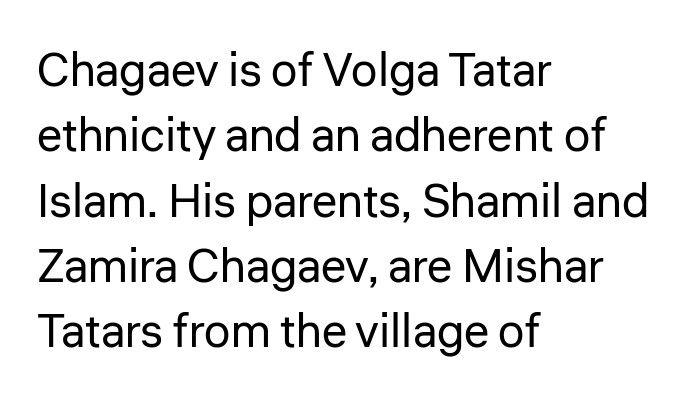
The image shows 47 px regular-weight sans-serif type, upright; set left-aligned, normal line spacing (1.39x), normal letter spacing, not underlined; low stroke contrast and a medium x-height.
